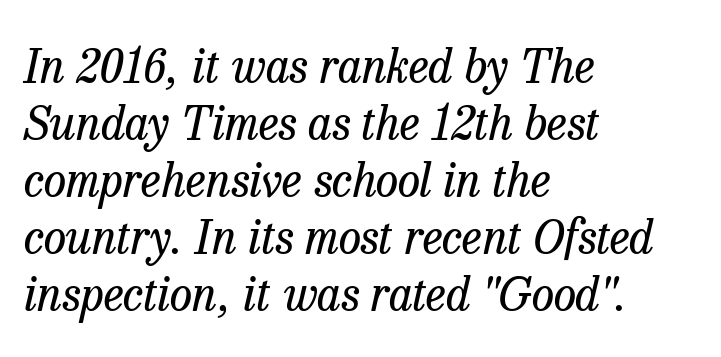
The image shows 46 px regular-weight serif type, italic (leaning right); set left-aligned, line spacing 1.24x, normal letter spacing, not underlined; low stroke contrast and a medium x-height.
